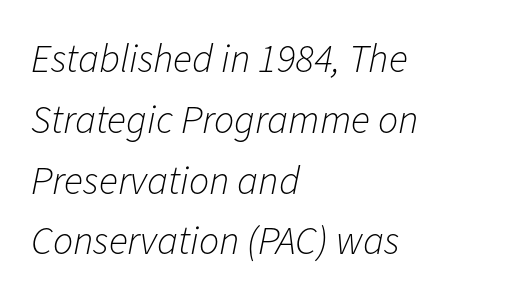
The typesetting does not lean heavy: it is not bold. The words here are not underlined. Notice how descenders clear the ascenders below comfortably — that's standard leading. Is this a fixed-width face? No — the glyphs have proportional, varying widths.
